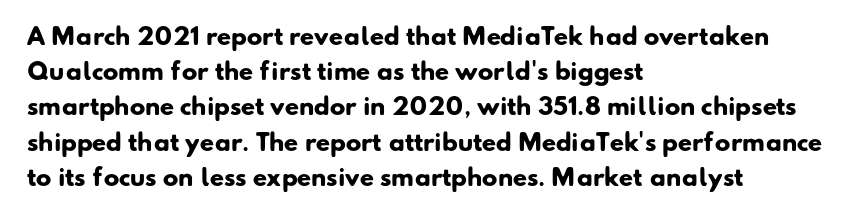
Q: Is the text bold? A: Yes.
Q: Is the text underlined? A: No.
Q: How is the paragraph aligned? A: Left-aligned.
Q: Is the spacing between letters normal or unusually wide? A: Normal.
Q: Is the spacing between lines tight, normal or loose? A: Normal.
